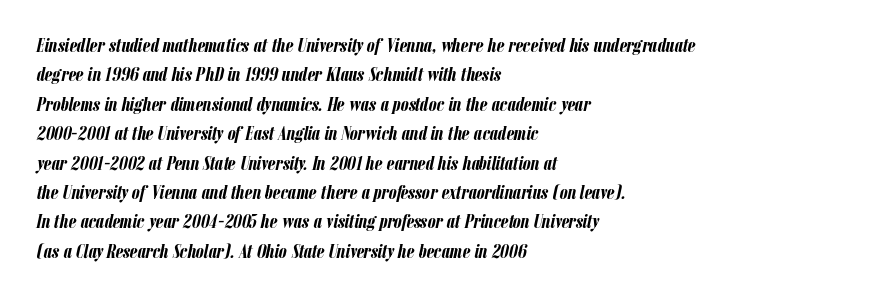
Q: Is the text bold? A: Yes.
Q: Is the text italic (slanted)? A: Yes, it leans right by about 12 degrees.
Q: Is the text underlined? A: No.
Q: How is the paragraph aligned? A: Left-aligned.
Q: Is the spacing between letters normal or unusually wide? A: Normal.
Q: Is the spacing between lines tight, normal or loose? A: Normal.
